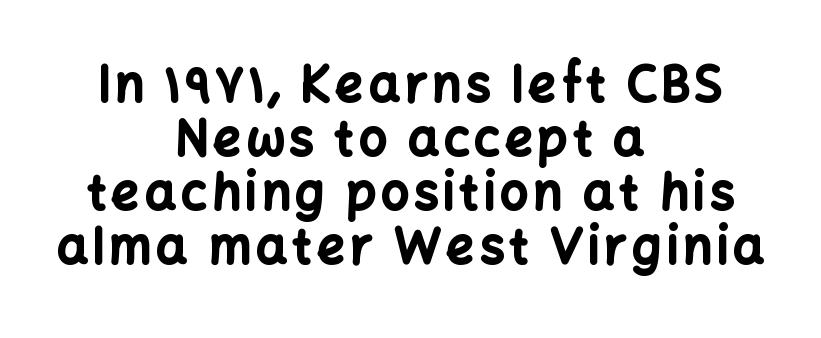
Note the varied advance widths — an 'i' is clearly narrower than an 'm'. On the weight axis this lands at bold, roughly 700. The setting favours the middle, as headings and verse often do. If you measured baseline to baseline, you'd find a short distance. To sum up the face: it is a sans, with no serifs. Every stem runs plumb, perpendicular to the baseline.
